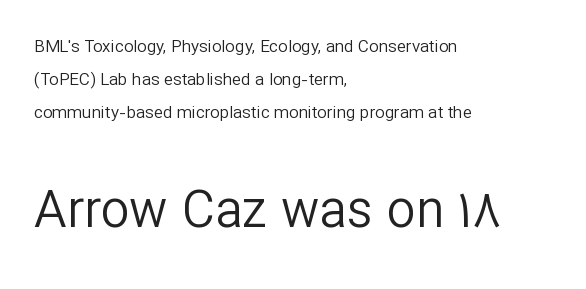
The lettering holds an erect, upright posture throughout. Here the second block reads like a headline and the first like body copy. This sample is left-justified, so line endings fall wherever the words run out. Glyph-to-glyph distance matches everyday printed text. If you measured baseline to baseline, you'd find a long distance. You could not count columns in this text — the font is proportionally spaced.
